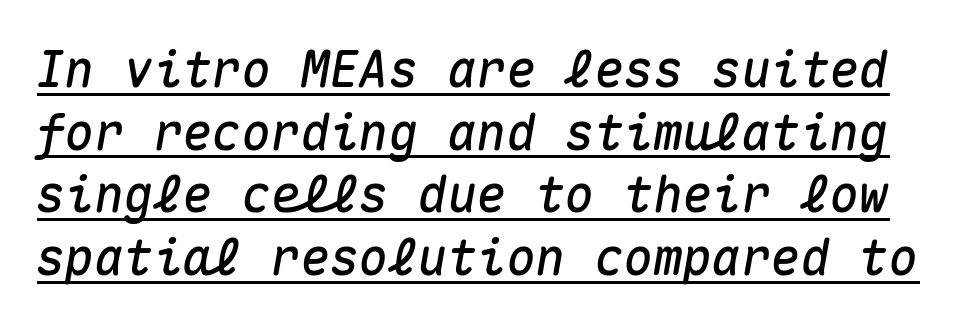
A typesetter would call this zero additional tracking. The glyphs look as if they've been sheared to an angle. A normal amount of white space separates one row of letters from the next. Note the uniform advance width — an 'i' takes as much space as an 'm'. These characters rest on top of a visible drawn line.
